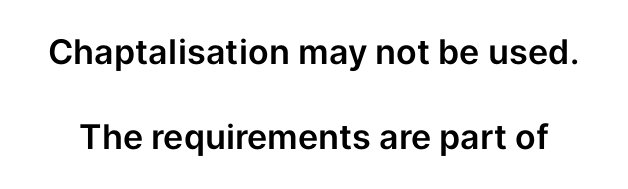
Just letters on the line, the space beneath them empty. Serif or sans? Sans — the stroke terminals are bare. Students, note that the glyphs here touch the page at normal intervals. Airy leading. The rendering uses natural spacing where letterforms have individual widths. This sample uses an upright cut, with every glyph sitting square on the baseline.
